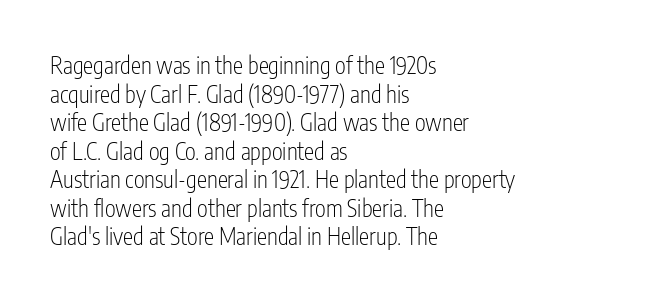
Beneath every word, the page is bare. On a weight scale, this lands at 450 or below. Look at the tracking — it's just the regular setting, nothing added. The typesetter chose a ragged-right arrangement here. Upright lettering throughout.
